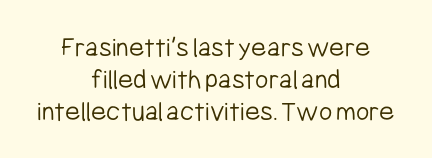
Q: Is the text bold? A: No.
Q: Is the text italic (slanted)? A: No, it is upright.
Q: Is the typeface a serif or a sans-serif typeface? A: Sans-serif.
Q: Is the text underlined? A: No.
Q: How is the paragraph aligned? A: Centered.
Q: Is the spacing between letters normal or unusually wide? A: Normal.
Q: Is the spacing between lines tight, normal or loose? A: Tight.
Q: Width (condensed, normal, or wide)? A: Condensed.
Q: Stroke contrast? A: Low.
Q: x-height? A: Medium.
Q: Monospaced? A: No.
